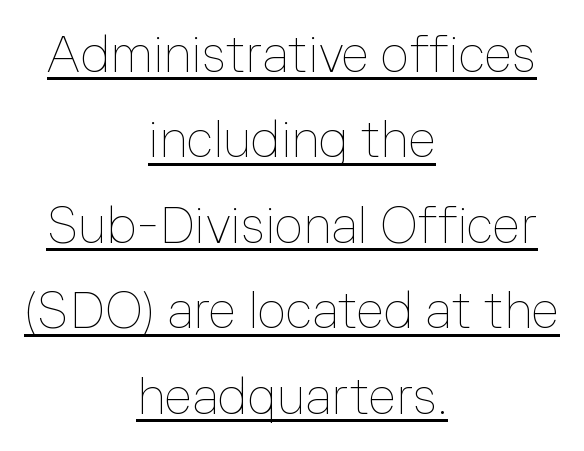
Q: Is the text bold? A: No.
Q: Is the text italic (slanted)? A: No, it is upright.
Q: Is the text underlined? A: Yes.
Q: How is the paragraph aligned? A: Centered.
Q: Is the spacing between letters normal or unusually wide? A: Normal.
Q: Width (condensed, normal, or wide)? A: Normal.
Q: Stroke contrast? A: Low.
Q: x-height? A: Medium.
Q: Monospaced? A: No.
